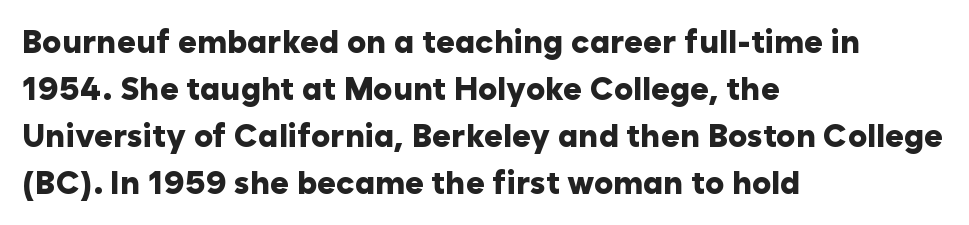
This sample uses a sans-serif face. Just letters on the line, the space beneath them empty. The face used here is proportionally spaced, like ordinary book or web type. If you measured baseline to baseline, you'd find a middling distance. Teacher's note: observe the even left margin — that is flush-left alignment.
